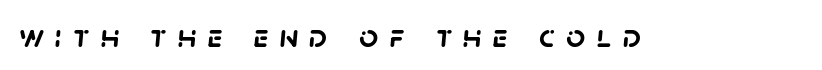
The image shows 33 px semibold sans-serif type; set unusually wide letter spacing (+0.34 em), not underlined; low stroke contrast and a large x-height.
